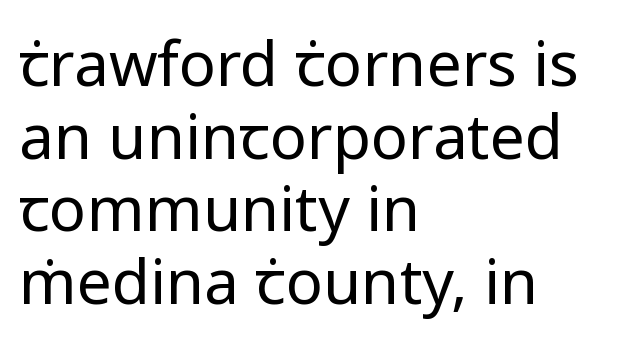
Is the block centered? No — it sits flush against the left margin. Letters have the restrained weight of plain body copy at most. Glance below the letters and you will spot only blank space. If you drew a line through each stem, it would be perfectly vertical. The line texture is even and compact thanks to regular tracking. Character widths vary here, with narrow letters taking less room than wide ones.
